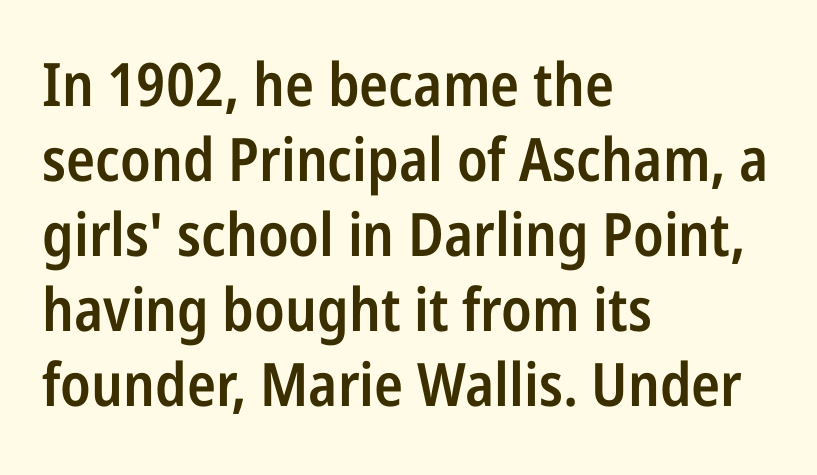
Q: Is the text bold? A: Semi-bold.
Q: Is the text italic (slanted)? A: No, it is upright.
Q: Is the typeface a serif or a sans-serif typeface? A: Sans-serif.
Q: Is the text underlined? A: No.
Q: How is the paragraph aligned? A: Left-aligned.
Q: Is the spacing between letters normal or unusually wide? A: Normal.
Q: Is the spacing between lines tight, normal or loose? A: Normal.
Q: Width (condensed, normal, or wide)? A: Condensed.
Q: Stroke contrast? A: Low.
Q: x-height? A: Medium.
Q: Monospaced? A: No.
